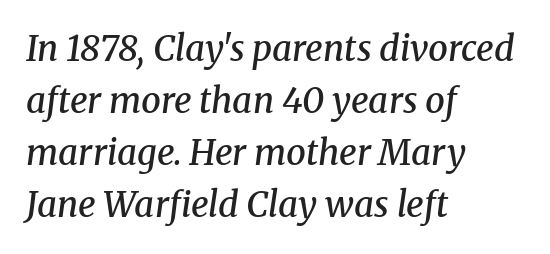
Here the designer chose a conventional face with non-uniform glyph widths. You could call the tracking neutral — neither tight nor loose. The compositor pushed each line to the left boundary. The specimen omits any rule beneath the text block's lines.
